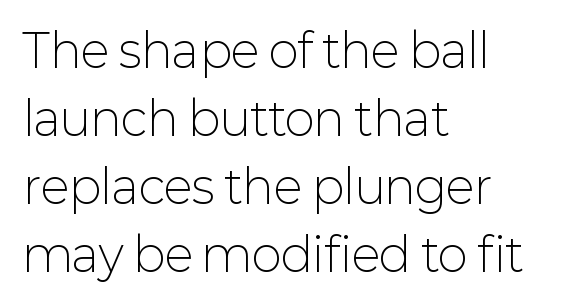
The image shows 46 px light sans-serif type, upright; set left-aligned, normal line spacing (1.48x), normal letter spacing, not underlined; low stroke contrast and a medium x-height.
